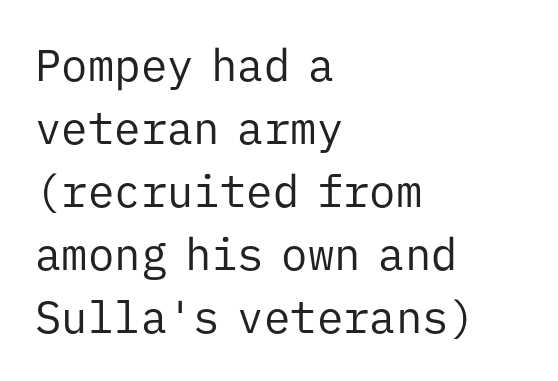
The image shows 44 px regular-weight sans-serif type, upright, monospaced; set left-aligned, normal line spacing (1.43x), normal letter spacing, not underlined; low stroke contrast and a medium x-height.
